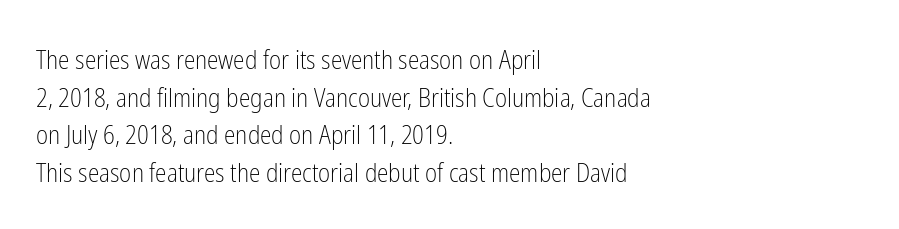
The image shows 26 px text type, upright; set left-aligned, normal line spacing (1.45x), normal letter spacing, not underlined.
